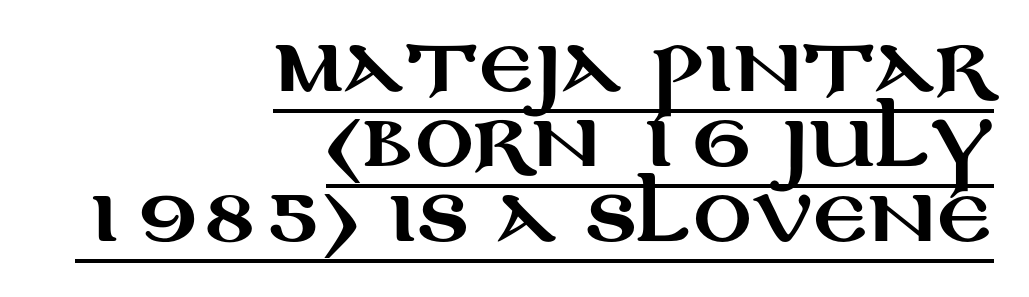
The image shows 73 px wide sans-serif type, upright; set right-aligned, tight line spacing (1.03x), normal letter spacing, underlined; medium stroke contrast and a large x-height.
